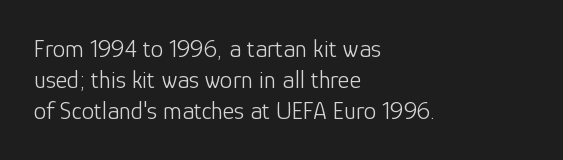
The image shows 25 px text type, upright; set left-aligned, normal line spacing (1.25x), normal letter spacing, not underlined.
